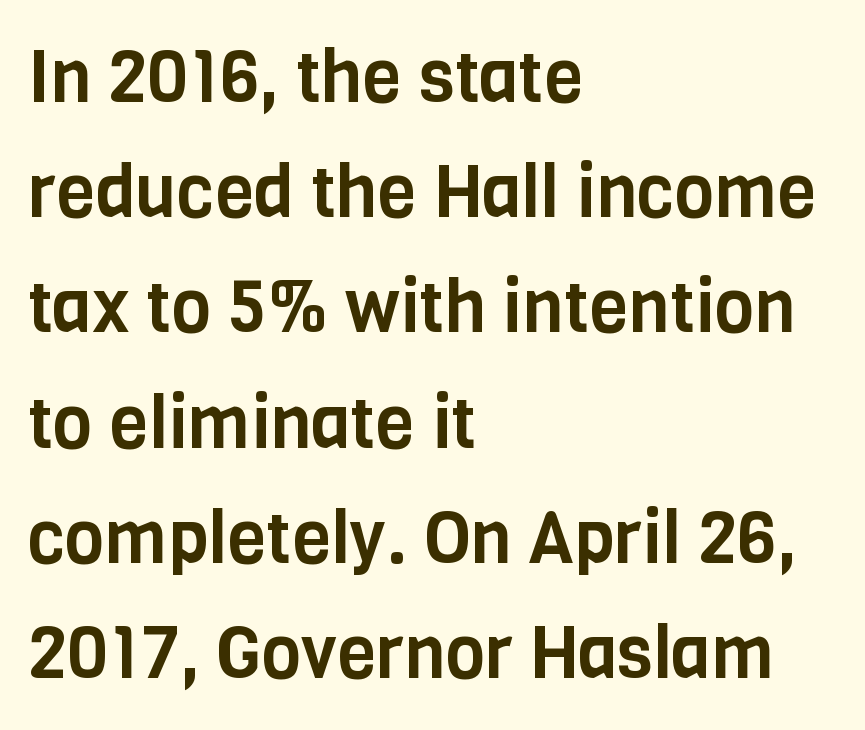
A typesetter would mark this as roman, not italic. Clear beneath every line of the passage. Proportional: the letters do not fall into vertical columns. Alignment: flush left.
